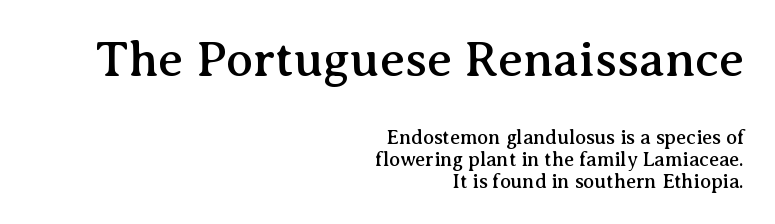
The image shows 50 px serif type, upright; set right-aligned, tight line spacing (1.1x), normal letter spacing, not underlined; the first (top) block is 2.5x larger; medium stroke contrast and a medium x-height.
